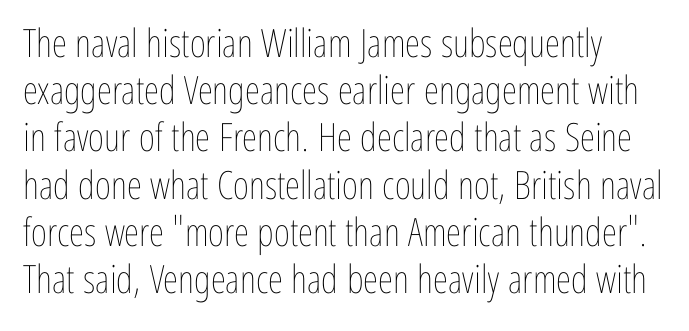
The letters stand upright; this is a roman face. Any mark beneath the type? The region is blank. Here the designer chose a conventional face with non-uniform glyph widths. Is the stroke heavy? The answer is a plain regular-or-lighter.
